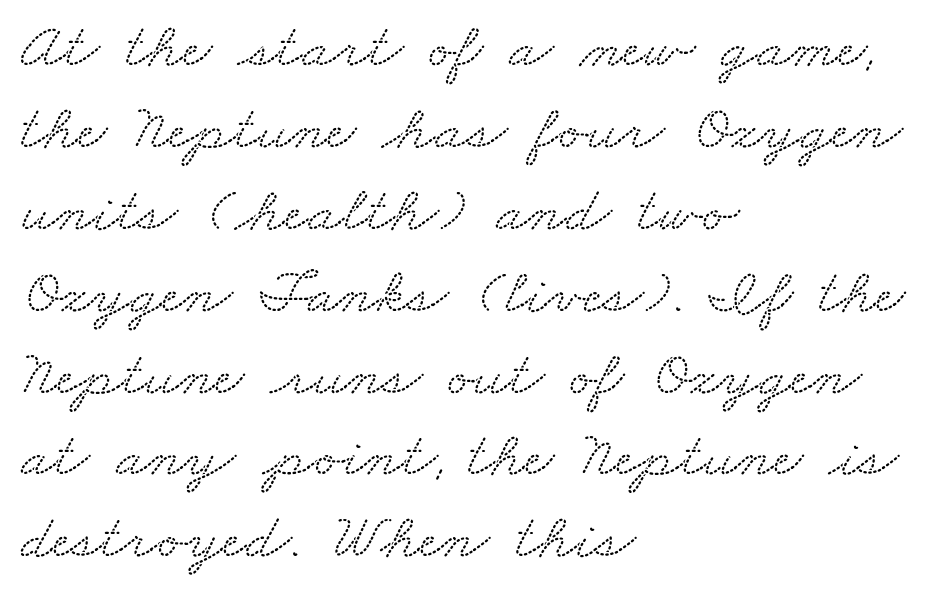
Q: Is the text underlined? A: No.
Q: How is the paragraph aligned? A: Left-aligned.
Q: Is the spacing between letters normal or unusually wide? A: Normal.
Q: Is the spacing between lines tight, normal or loose? A: Normal.
Q: Width (condensed, normal, or wide)? A: Wide.
Q: Stroke contrast? A: Low.
Q: x-height? A: Small.
Q: Monospaced? A: No.
